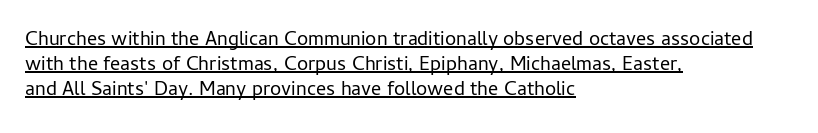
The rag falls on the right side of this text block. Vertical strokes here are truly vertical. Each new line begins a customary step beneath the previous one. The typesetter has applied underlining to the passage shown.
